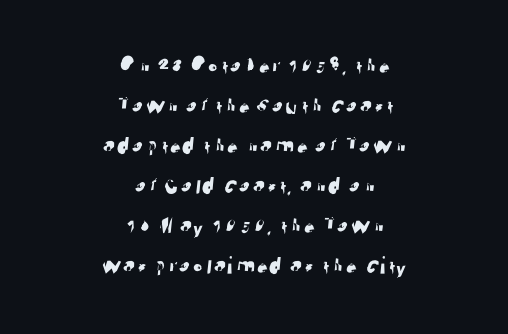
Honestly, the letter spacing is just normal — you wouldn't notice it. Leading: standard. Lines of text with bare space underneath. If you folded the block vertically in half, each line would mirror itself in length.
